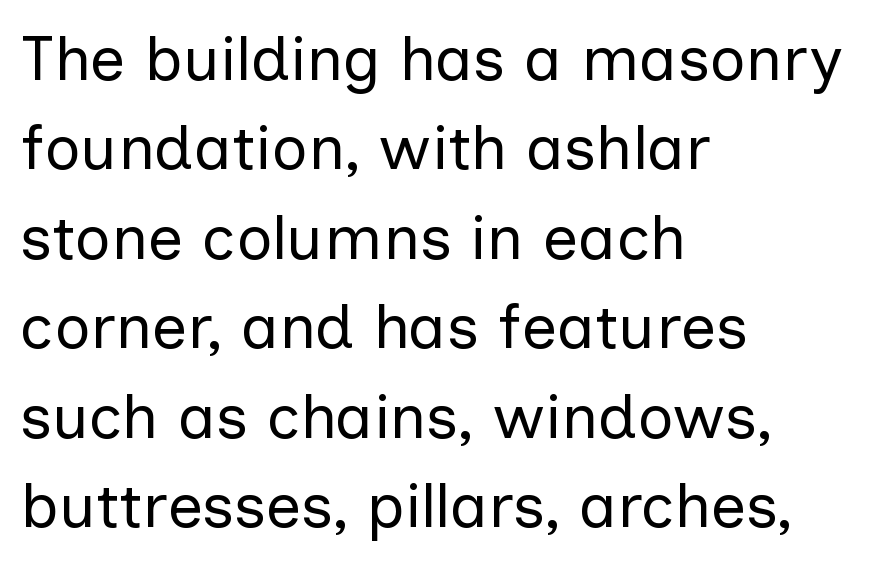
The image shows 63 px regular-weight sans-serif type, upright; set left-aligned, normal line spacing (1.42x), normal letter spacing, not underlined; low stroke contrast and a medium x-height.
